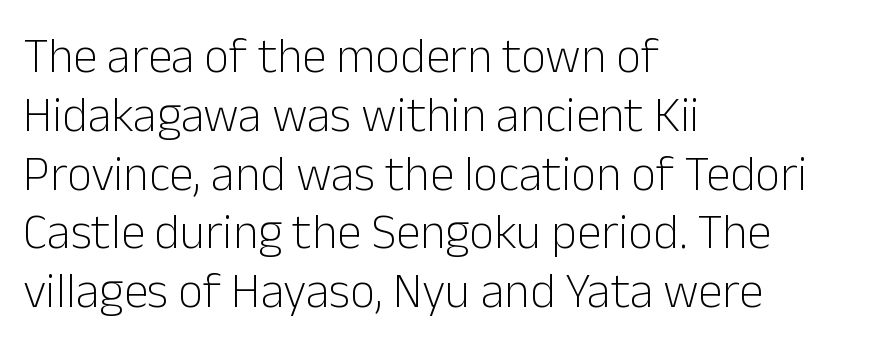
The rendering uses natural spacing where letterforms have individual widths. The lines in this sample share a left origin and differ only in where they stop. Does the lettering tilt? It doesn't — this is upright. Unbolded letterforms with no extra heft.
